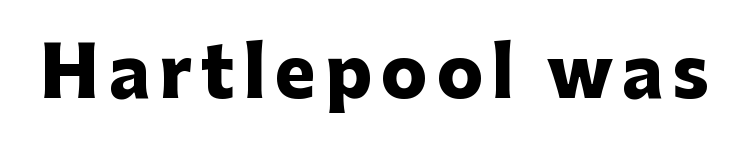
The image shows 69 px heavy sans-serif type, upright; set not underlined; low stroke contrast and a medium x-height.
